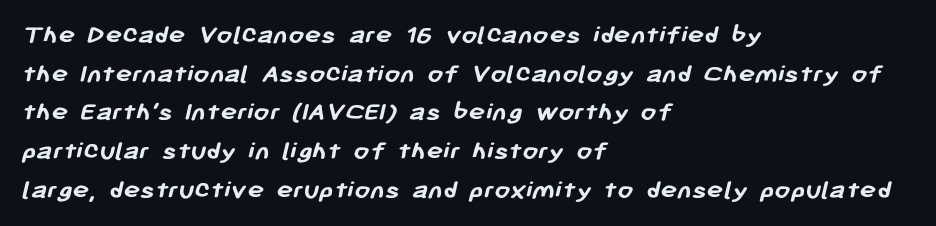
{"serif": "no", "bold": "yes", "weight": "semibold", "width": "normal", "stroke_contrast": "low", "x_height": "medium", "monospaced": "no", "underline": "no", "align": "left", "line_spacing": "normal", "line_spacing_ratio": 1.38, "letter_spacing": "normal", "letter_spacing_em": 0.0, "glyph_px": 28}
